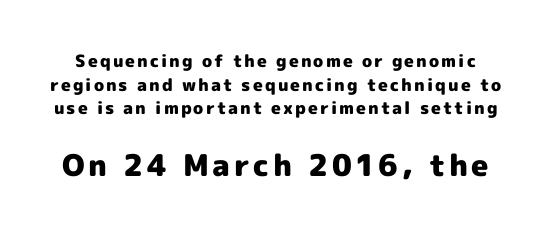
{"serif": "no", "italic": "no", "bold": "yes", "weight": "heavy", "width": "normal", "x_height": "medium", "monospaced": "no", "underline": "no", "line_spacing": "normal", "line_spacing_ratio": 1.39, "larger_block": "second", "size_ratio": 1.76, "glyph_px": 30}
